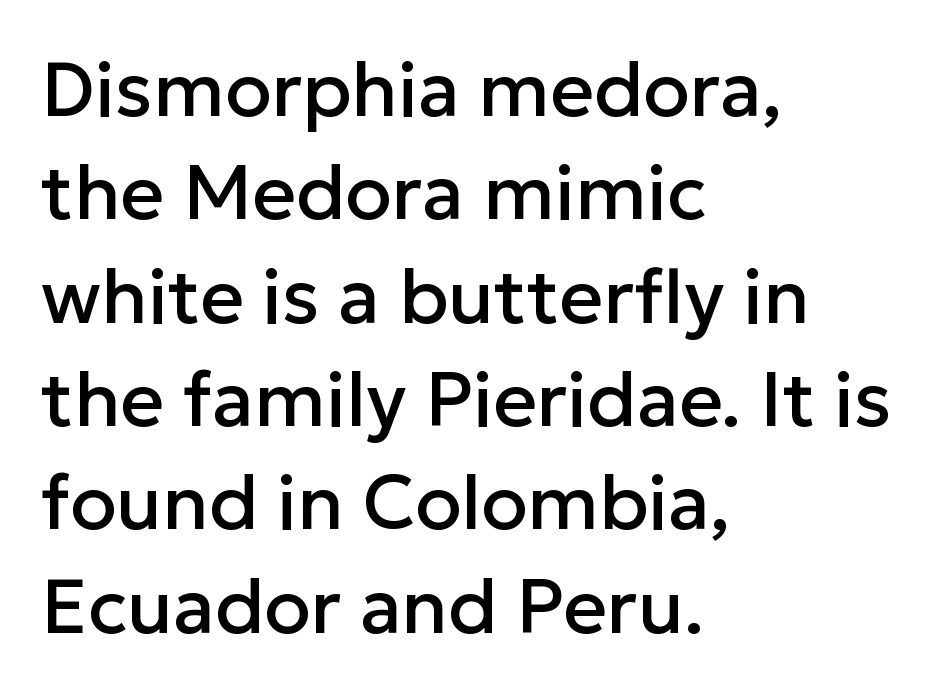
{"serif": "no", "italic": "no", "width": "normal", "stroke_contrast": "low", "x_height": "medium", "monospaced": "no", "underline": "no", "align": "left", "line_spacing": "normal", "line_spacing_ratio": 1.36, "letter_spacing": "normal", "letter_spacing_em": 0.0, "glyph_px": 76}
